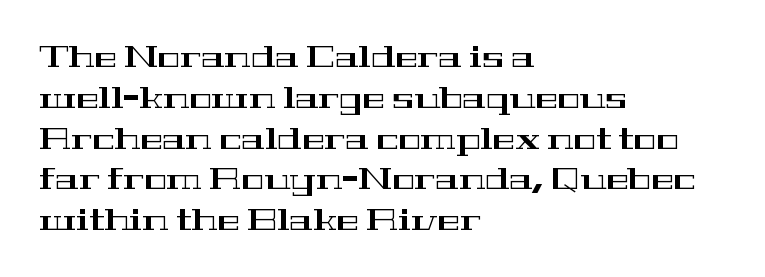
Q: Is the text italic (slanted)? A: No, it is upright.
Q: Is the typeface a serif or a sans-serif typeface? A: Serif.
Q: Is the text underlined? A: No.
Q: How is the paragraph aligned? A: Left-aligned.
Q: Is the spacing between letters normal or unusually wide? A: Normal.
Q: Is the spacing between lines tight, normal or loose? A: Normal.
Q: Width (condensed, normal, or wide)? A: Wide.
Q: Stroke contrast? A: High.
Q: x-height? A: Medium.
Q: Monospaced? A: No.
